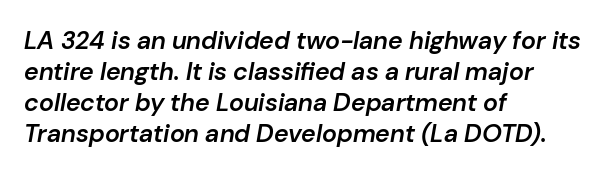
Q: Is the text bold? A: Semi-bold.
Q: Is the text italic (slanted)? A: Yes, it leans right by about 10 degrees.
Q: Is the text underlined? A: No.
Q: How is the paragraph aligned? A: Left-aligned.
Q: Is the spacing between letters normal or unusually wide? A: Normal.
